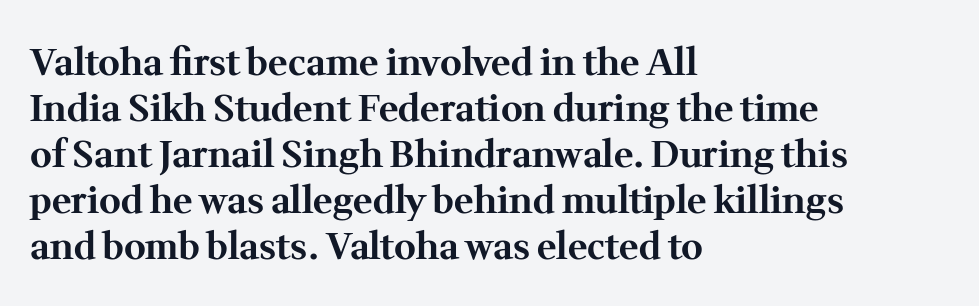
Its strokes are broad and dark, the hallmark of bold type. Each word holds together tightly as a unit, with standard inter-letter gaps. Spacing verdict: proportional, widths tailored to each character. Yep, those are serifs on the letters. Only glyphs here, with clear space below each row. Line beginnings align vertically; line endings do not.
